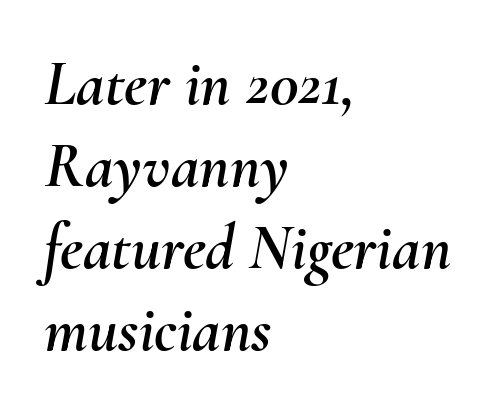
{"italic": "yes", "lean": "right", "slant_degrees": 10, "width": "normal", "stroke_contrast": "medium", "x_height": "small", "monospaced": "no", "underline": "no", "align": "left", "line_spacing": "normal", "line_spacing_ratio": 1.28, "letter_spacing": "normal", "letter_spacing_em": 0.0, "glyph_px": 64}
